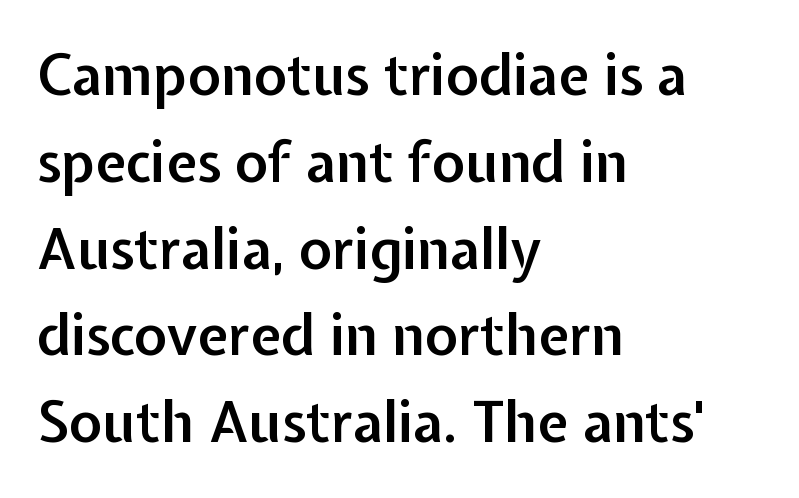
{"serif": "no", "italic": "no", "bold": "semi", "weight": "semibold", "width": "normal", "stroke_contrast": "low", "x_height": "medium", "monospaced": "no", "underline": "no", "align": "left", "line_spacing": "normal", "line_spacing_ratio": 1.55, "letter_spacing": "normal", "letter_spacing_em": 0.0, "glyph_px": 56}
